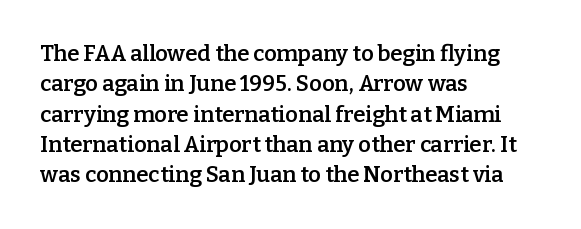
{"italic": "no", "bold": "semi", "underline": "no", "align": "left", "line_spacing": "normal", "line_spacing_ratio": 1.38, "letter_spacing": "normal", "letter_spacing_em": 0.0, "glyph_px": 22}
